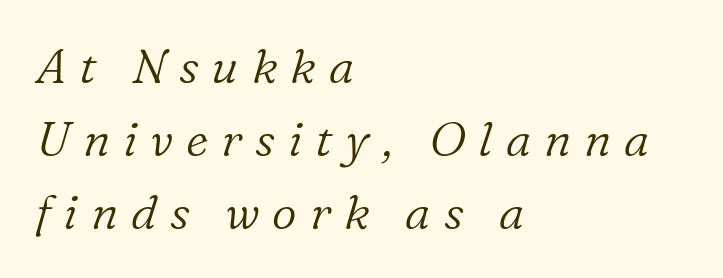
{"serif": "yes", "italic": "yes", "lean": "right", "slant_degrees": 16, "bold": "no", "weight": "light", "width": "normal", "stroke_contrast": "low", "x_height": "medium", "monospaced": "no", "underline": "no", "align": "left", "line_spacing": "normal", "line_spacing_ratio": 1.52, "letter_spacing": "wide", "letter_spacing_em": 0.27, "glyph_px": 48}
